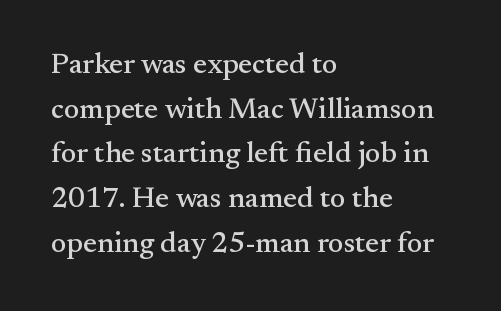
The image shows 29 px serif type, upright; set left-aligned, normal line spacing (1.54x), normal letter spacing, not underlined; medium stroke contrast and a small x-height.
